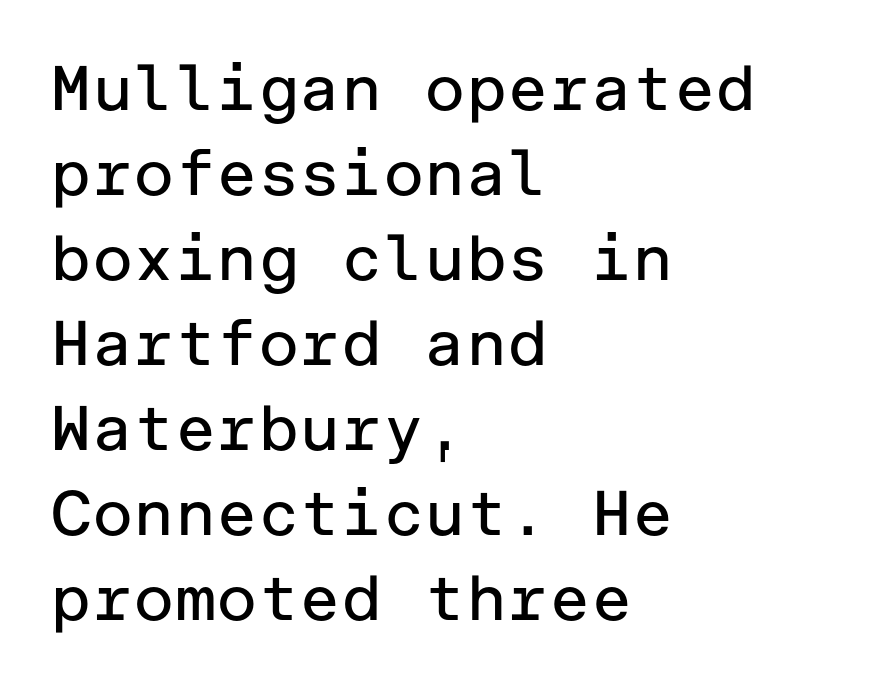
The image shows 63 px regular-weight sans-serif type, upright; set left-aligned, normal line spacing (1.35x), normal letter spacing, not underlined; low stroke contrast and a medium x-height.
